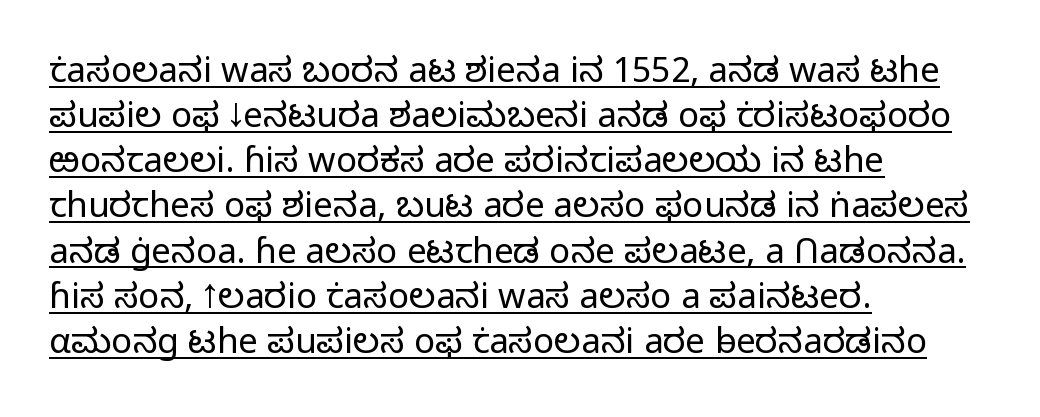
The font sits on the lighter half of the weight spectrum, regular included. Whoever set this chose a conventional vertical rhythm. Italic: no, the glyphs are upright roman. Observe the absence of serifs on each vertical stroke in this sample. Notice how a bar underscores the lettering throughout. Varying glyph widths throughout — classic text-font behaviour.
